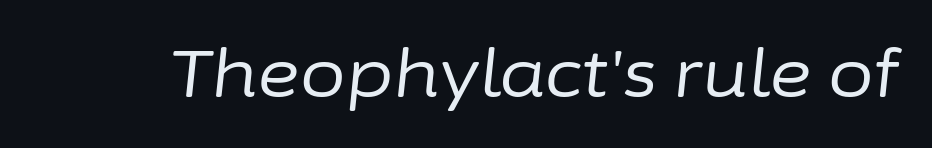
Q: Is the text bold? A: No.
Q: Is the text italic (slanted)? A: Yes, it leans right by about 6 degrees.
Q: Is the text underlined? A: No.
Q: Is the spacing between letters normal or unusually wide? A: Normal.
Q: Width (condensed, normal, or wide)? A: Normal.
Q: Stroke contrast? A: Low.
Q: x-height? A: Medium.
Q: Monospaced? A: No.
